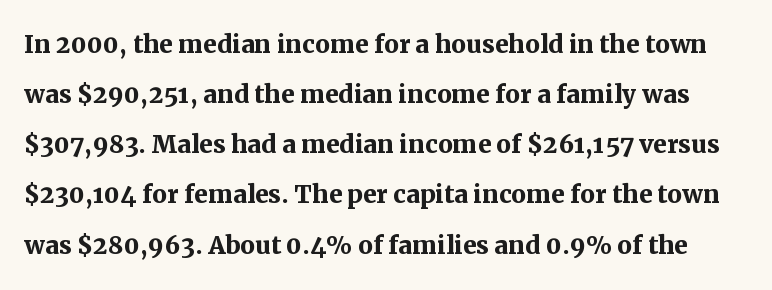
{"serif": "yes", "italic": "no", "bold": "yes", "weight": "semibold", "width": "normal", "stroke_contrast": "medium", "x_height": "medium", "monospaced": "no", "underline": "no", "line_spacing": "normal", "line_spacing_ratio": 1.52, "letter_spacing": "normal", "letter_spacing_em": 0.0, "glyph_px": 33}
